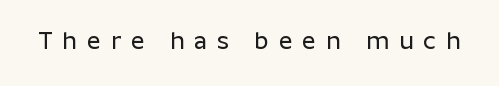
Style check: upright. A typesetter would call this heavily tracked-out type. A bare baseline throughout the passage.
